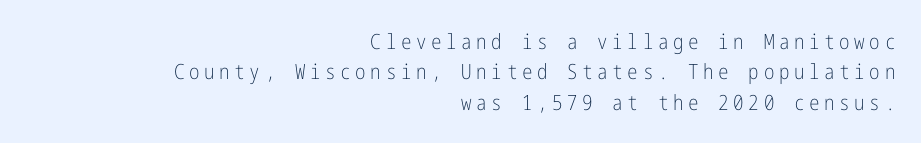
The designer left line spacing at the default. These lines stack with their right ends in a neat column. Descenders are the only things crossing below the line. The line texture is sparse and dotted thanks to wide tracking. This is the regular roman posture of the typeface.
